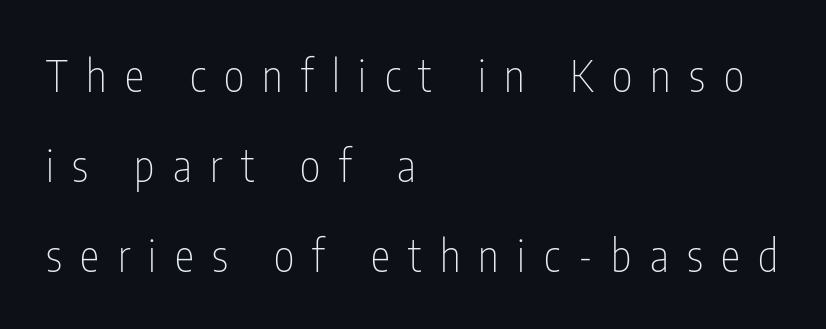
Q: Is the text bold? A: No.
Q: Is the text italic (slanted)? A: No, it is upright.
Q: Is the typeface a serif or a sans-serif typeface? A: Sans-serif.
Q: Is the text underlined? A: No.
Q: How is the paragraph aligned? A: Left-aligned.
Q: Is the spacing between letters normal or unusually wide? A: Unusually wide.
Q: Is the spacing between lines tight, normal or loose? A: Loose.
Q: Width (condensed, normal, or wide)? A: Condensed.
Q: Stroke contrast? A: Low.
Q: x-height? A: Medium.
Q: Monospaced? A: No.
